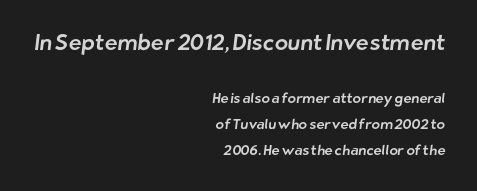
{"underline": "no", "align": "right", "line_spacing_ratio": 1.87, "letter_spacing": "normal", "letter_spacing_em": 0.0, "larger_block": "first", "size_ratio": 1.57, "glyph_px": 22}
